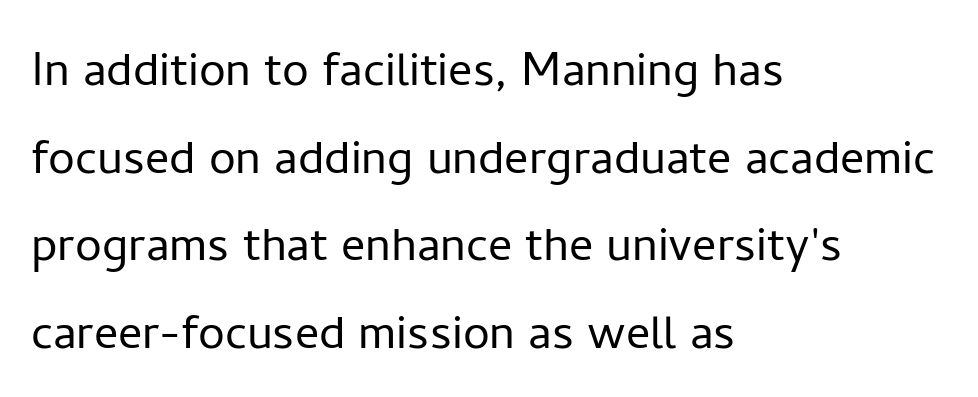
{"serif": "no", "italic": "no", "bold": "no", "weight": "light", "width": "normal", "stroke_contrast": "low", "x_height": "medium", "monospaced": "no", "underline": "no", "align": "left", "line_spacing": "normal", "line_spacing_ratio": 1.46, "letter_spacing": "normal", "letter_spacing_em": 0.0, "glyph_px": 60}
